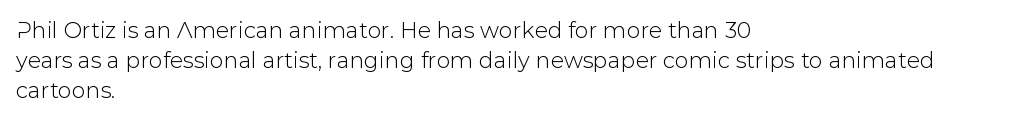
Decoration check: the copy has no underline. A roman cut, with each character standing at attention. The line-height multiplier appears to be the usual default. In CSS terms this would be text-align: left. Words appear dense and cohesive because spacing is normal.
